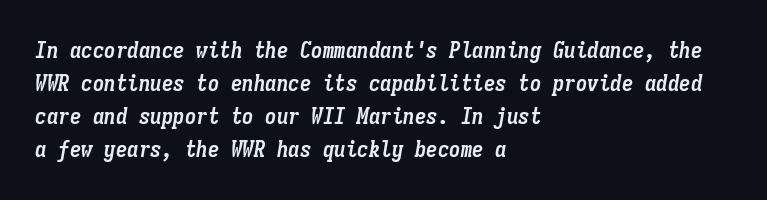
Typographic density is high because the face is bold. The typesetter chose a ragged-right arrangement here. Designer's note — italics engaged. Glyph-to-glyph distance matches everyday printed text.
